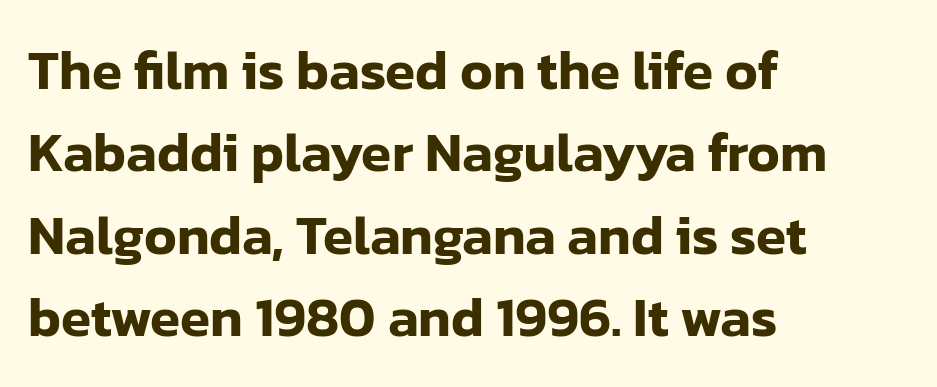
The image shows 55 px sans-serif type, upright; set left-aligned, normal line spacing (1.5x), normal letter spacing, not underlined; low stroke contrast and a medium x-height.
